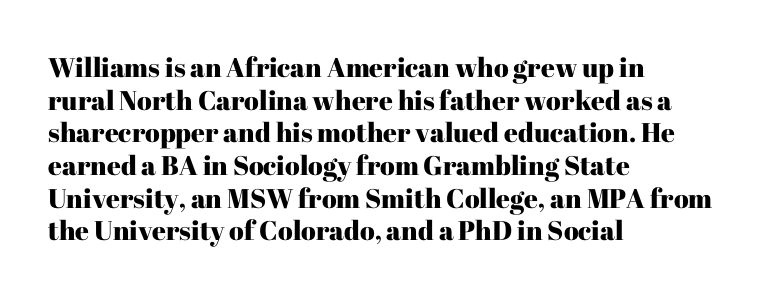
Q: Is the text italic (slanted)? A: No, it is upright.
Q: Is the text underlined? A: No.
Q: How is the paragraph aligned? A: Left-aligned.
Q: Is the spacing between letters normal or unusually wide? A: Normal.
